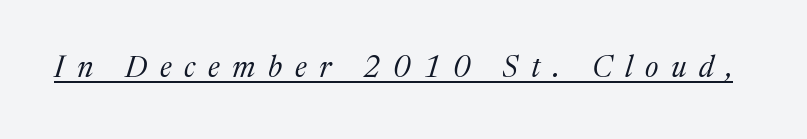
The image shows 30 px regular-weight serif type, italic (leaning right); set unusually wide letter spacing (+0.42 em), underlined; medium stroke contrast and a medium x-height.
